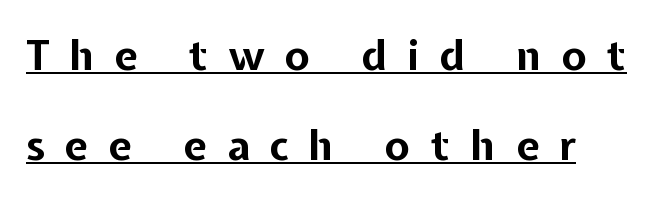
{"serif": "no", "italic": "no", "bold": "yes", "weight": "bold", "width": "normal", "stroke_contrast": "low", "x_height": "medium", "monospaced": "no", "underline": "yes", "align": "left", "line_spacing": "loose", "line_spacing_ratio": 2.14, "letter_spacing": "wide", "letter_spacing_em": 0.48, "glyph_px": 42}
